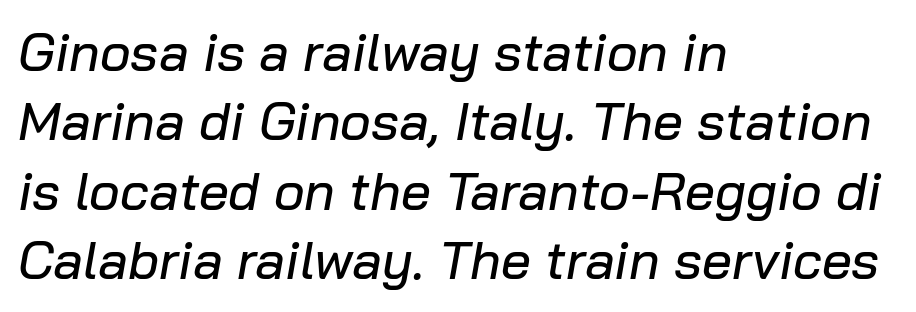
{"italic": "yes", "lean": "right", "slant_degrees": 10, "width": "normal", "stroke_contrast": "low", "x_height": "medium", "monospaced": "no", "underline": "no", "align": "left", "line_spacing": "normal", "line_spacing_ratio": 1.31, "letter_spacing": "normal", "letter_spacing_em": 0.0, "glyph_px": 53}
